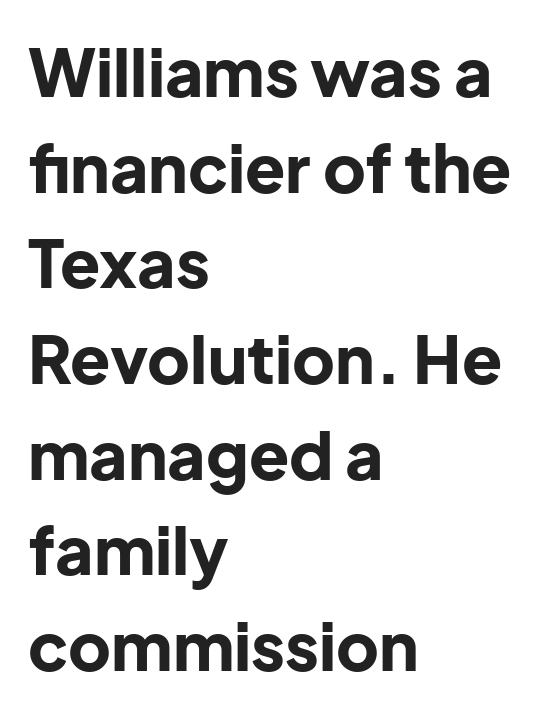
The image shows 66 px bold sans-serif type, upright; set left-aligned, normal line spacing (1.45x), normal letter spacing, not underlined; low stroke contrast and a medium x-height.
